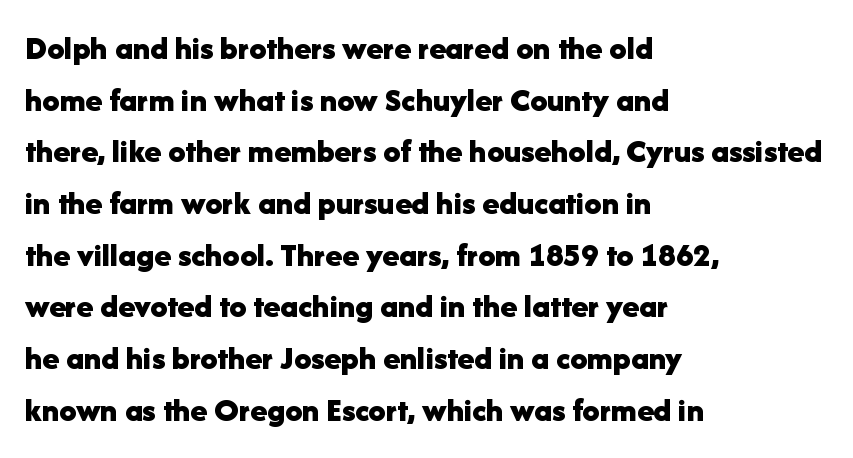
Q: Is the text bold? A: Yes.
Q: Is the text italic (slanted)? A: No, it is upright.
Q: Is the typeface a serif or a sans-serif typeface? A: Sans-serif.
Q: Is the text underlined? A: No.
Q: How is the paragraph aligned? A: Left-aligned.
Q: Is the spacing between letters normal or unusually wide? A: Normal.
Q: Is the spacing between lines tight, normal or loose? A: Normal.
Q: Width (condensed, normal, or wide)? A: Normal.
Q: Stroke contrast? A: Low.
Q: x-height? A: Medium.
Q: Monospaced? A: No.
